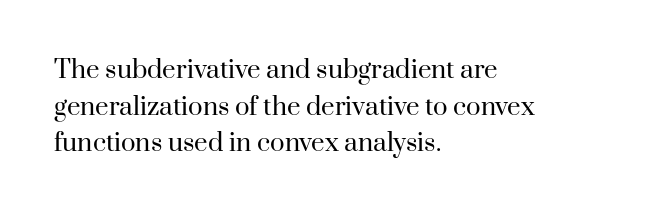
Standard letterfit; no display-style spreading of the glyphs. No chunkiness to these letters — they're not bold. This is roman type, the default non-slanted kind. Does the copy run flush right? No — it runs flush left.
